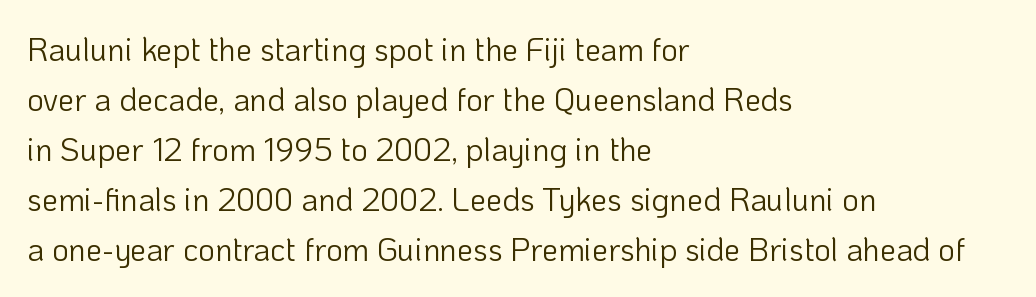
Q: Is the text bold? A: No.
Q: Is the text italic (slanted)? A: No, it is upright.
Q: Is the typeface a serif or a sans-serif typeface? A: Sans-serif.
Q: Is the text underlined? A: No.
Q: How is the paragraph aligned? A: Left-aligned.
Q: Is the spacing between letters normal or unusually wide? A: Normal.
Q: Is the spacing between lines tight, normal or loose? A: Normal.
Q: Width (condensed, normal, or wide)? A: Normal.
Q: Stroke contrast? A: Low.
Q: x-height? A: Medium.
Q: Monospaced? A: No.
